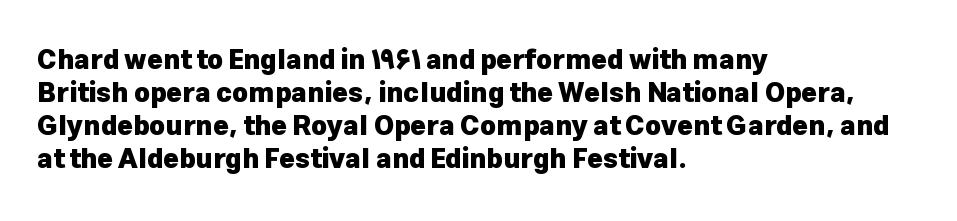
{"italic": "no", "bold": "yes", "underline": "no", "align": "left", "line_spacing_ratio": 1.22, "letter_spacing": "normal", "letter_spacing_em": 0.0, "glyph_px": 27}
